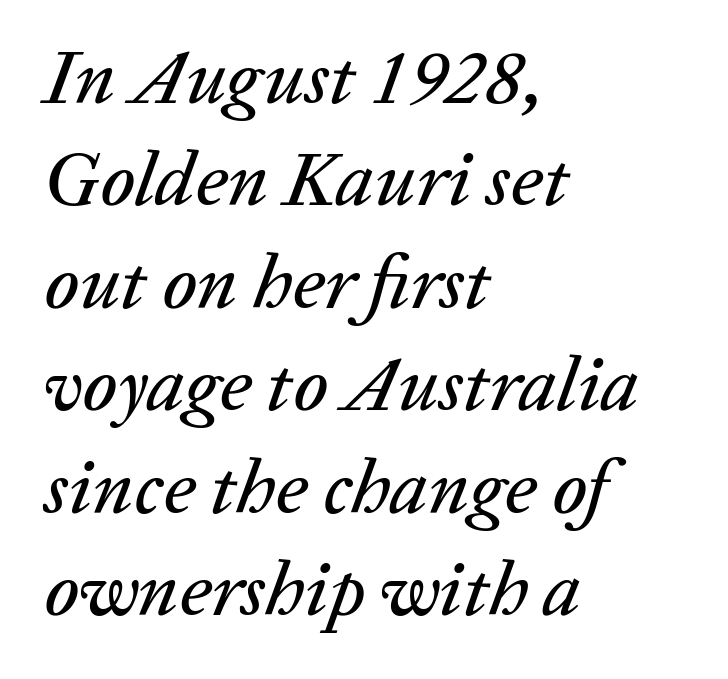
The image shows 77 px text type, italic (leaning right); set left-aligned, normal line spacing (1.33x), normal letter spacing, not underlined; low stroke contrast and a medium x-height.
